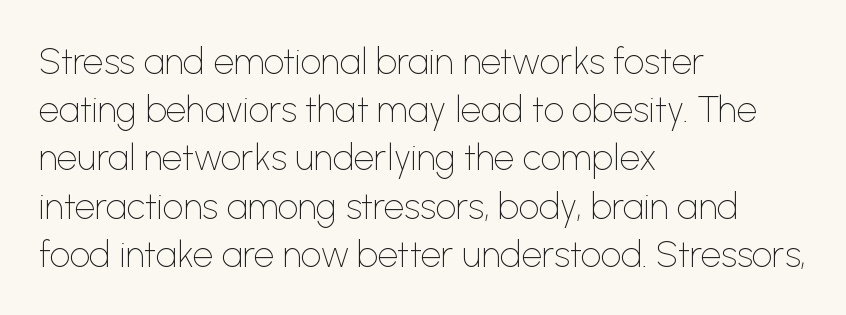
The image shows 36 px thin sans-serif type, upright; set left-aligned, normal line spacing (1.34x), normal letter spacing, not underlined; low stroke contrast and a medium x-height.
